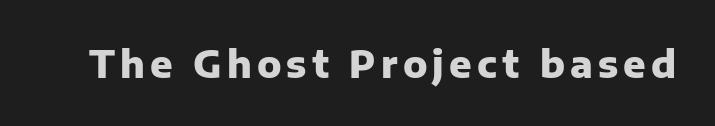
Q: Is the text bold? A: Yes.
Q: Is the text italic (slanted)? A: No, it is upright.
Q: Is the typeface a serif or a sans-serif typeface? A: Sans-serif.
Q: Is the text underlined? A: No.
Q: Width (condensed, normal, or wide)? A: Normal.
Q: Stroke contrast? A: Low.
Q: x-height? A: Medium.
Q: Monospaced? A: No.
